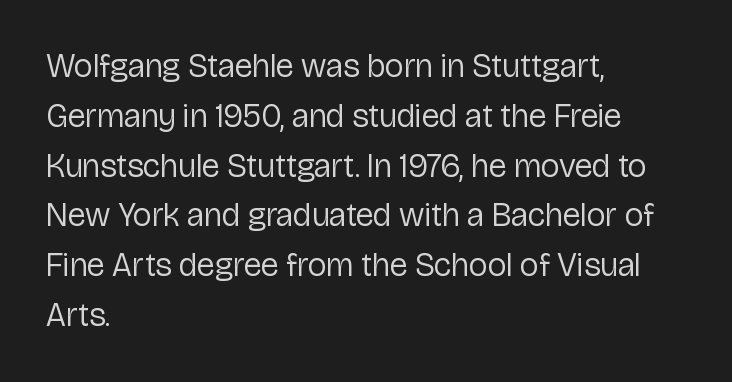
{"serif": "no", "italic": "no", "bold": "no", "weight": "regular", "width": "normal", "stroke_contrast": "low", "x_height": "medium", "monospaced": "no", "underline": "no", "align": "left", "line_spacing": "normal", "line_spacing_ratio": 1.51, "letter_spacing": "normal", "letter_spacing_em": 0.0, "glyph_px": 33}
